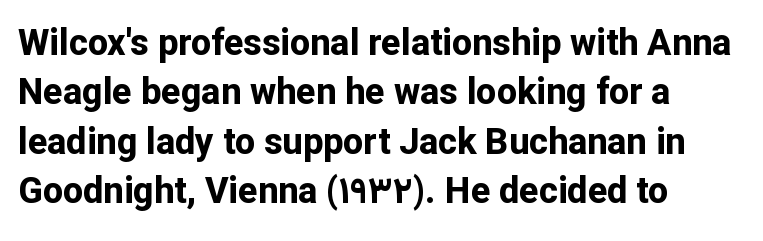
The image shows 36 px bold sans-serif type, upright; set left-aligned, normal line spacing (1.37x), normal letter spacing, not underlined; low stroke contrast and a medium x-height.
